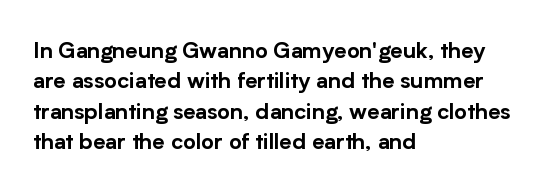
Descenders are the only things crossing below the line. The paragraph has a hard left edge and a soft right edge. Nothing unusual about the tracking: characters are spaced as the font intends. Vertically, the passage feels balanced, rows spaced as you'd expect. If you drew a line through each stem, it would be perfectly vertical.
